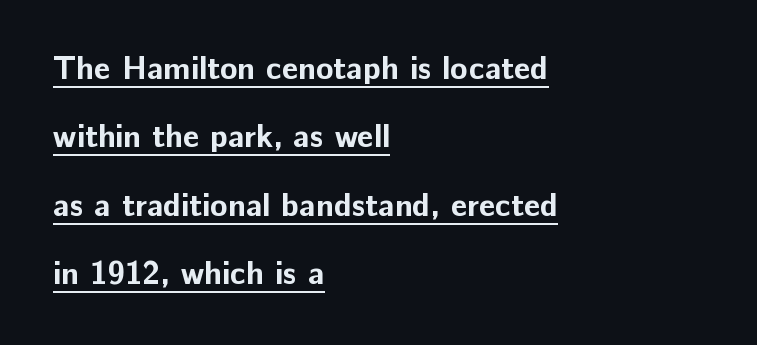
{"serif": "no", "italic": "no", "bold": "yes", "weight": "bold", "width": "normal", "stroke_contrast": "low", "x_height": "medium", "monospaced": "no", "underline": "yes", "align": "left", "line_spacing": "loose", "line_spacing_ratio": 2.14, "letter_spacing": "normal", "letter_spacing_em": 0.0, "glyph_px": 32}
